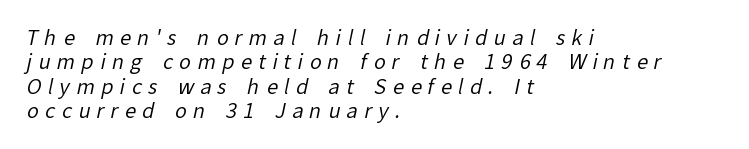
Q: Is the text bold? A: No.
Q: Is the text underlined? A: No.
Q: How is the paragraph aligned? A: Left-aligned.
Q: Is the spacing between letters normal or unusually wide? A: Unusually wide.
